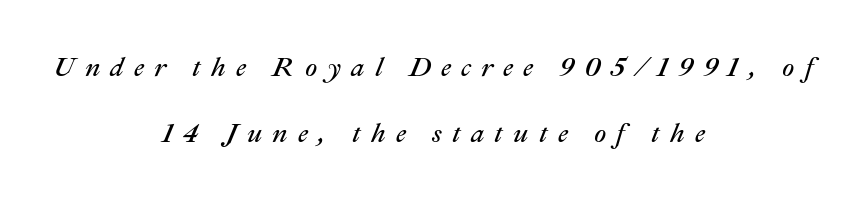
Q: Is the text bold? A: No.
Q: Is the text italic (slanted)? A: Yes, it leans right by about 22 degrees.
Q: Is the text underlined? A: No.
Q: How is the paragraph aligned? A: Centered.
Q: Is the spacing between letters normal or unusually wide? A: Unusually wide.
Q: Is the spacing between lines tight, normal or loose? A: Loose.
